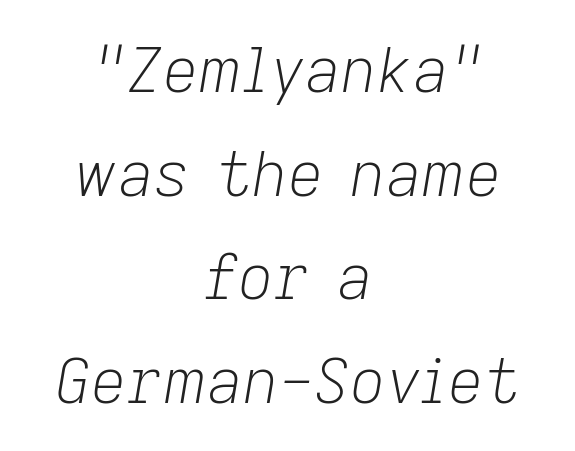
Q: Is the text bold? A: No.
Q: Is the text italic (slanted)? A: Yes, it leans right by about 9 degrees.
Q: Is the text underlined? A: No.
Q: How is the paragraph aligned? A: Centered.
Q: Is the spacing between letters normal or unusually wide? A: Normal.
Q: Is the spacing between lines tight, normal or loose? A: Normal.
Q: Width (condensed, normal, or wide)? A: Normal.
Q: Stroke contrast? A: Low.
Q: x-height? A: Medium.
Q: Monospaced? A: No.
